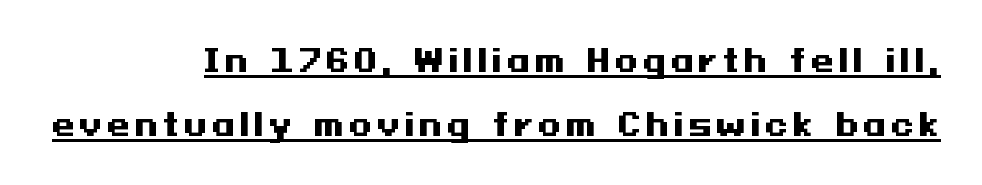
The image shows 30 px heavy, wide sans-serif type, upright; set right-aligned, loose line spacing (2.12x), underlined; medium stroke contrast and a medium x-height.
